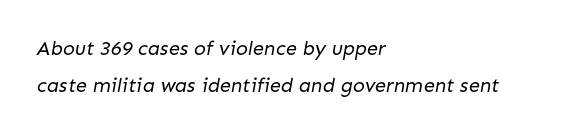
The face looks like a standard text weight, possibly lighter. Default kerning and tracking; the words read as compact shapes. A classic flush-left, rag-right setting is used for this passage. A bare baseline throughout the passage.
